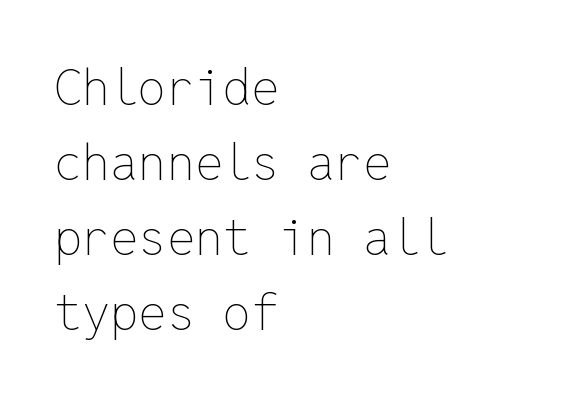
{"italic": "no", "bold": "no", "weight": "thin", "width": "normal", "stroke_contrast": "low", "x_height": "medium", "monospaced": "yes", "underline": "no", "align": "left", "line_spacing": "normal", "line_spacing_ratio": 1.5, "letter_spacing": "normal", "letter_spacing_em": 0.0, "glyph_px": 50}
